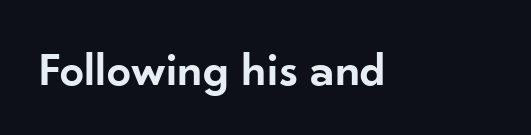
Q: Is the text bold? A: Semi-bold.
Q: Is the text italic (slanted)? A: No, it is upright.
Q: Is the typeface a serif or a sans-serif typeface? A: Sans-serif.
Q: Is the text underlined? A: No.
Q: Is the spacing between letters normal or unusually wide? A: Normal.
Q: Width (condensed, normal, or wide)? A: Normal.
Q: Stroke contrast? A: Low.
Q: x-height? A: Small.
Q: Monospaced? A: No.
